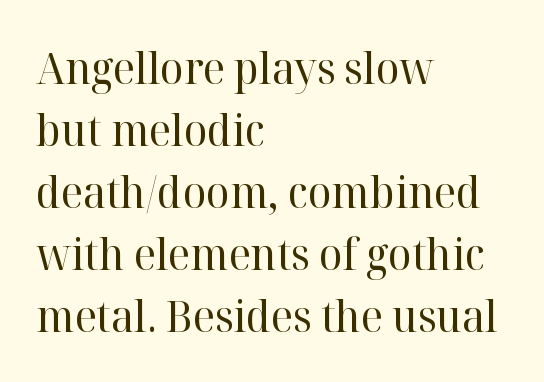
The image shows 44 px regular-weight serif type, upright; set left-aligned, normal line spacing (1.41x), normal letter spacing, not underlined; high stroke contrast and a medium x-height.
